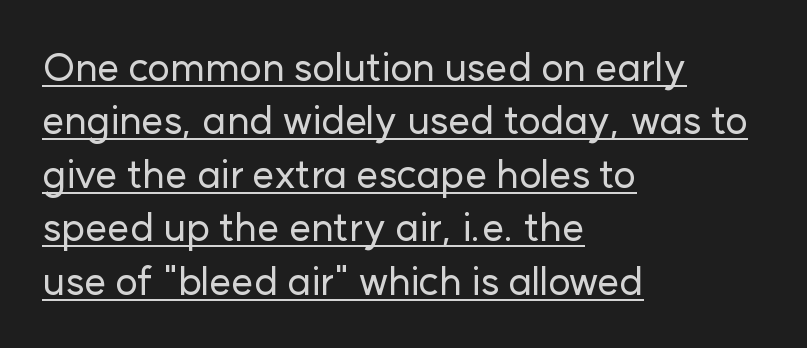
Q: Is the text italic (slanted)? A: No, it is upright.
Q: Is the typeface a serif or a sans-serif typeface? A: Sans-serif.
Q: Is the text underlined? A: Yes.
Q: How is the paragraph aligned? A: Left-aligned.
Q: Is the spacing between letters normal or unusually wide? A: Normal.
Q: Is the spacing between lines tight, normal or loose? A: Normal.
Q: Width (condensed, normal, or wide)? A: Normal.
Q: Stroke contrast? A: Low.
Q: x-height? A: Medium.
Q: Monospaced? A: No.
